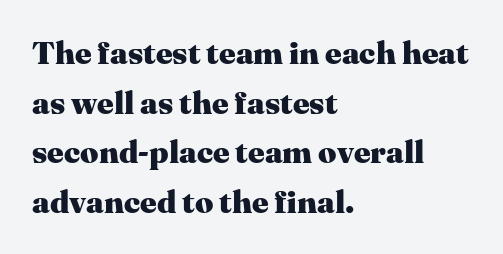
The image shows 32 px heavy serif type, upright; set left-aligned, normal line spacing (1.55x), normal letter spacing, not underlined; medium stroke contrast and a medium x-height.
